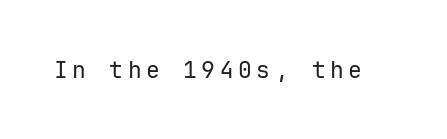
Does extra space separate the letters? Yes, quite a lot of it. This is not heavy type; no bold has been used. Upright lettering throughout. Glance below the letters and you will spot only blank space.
